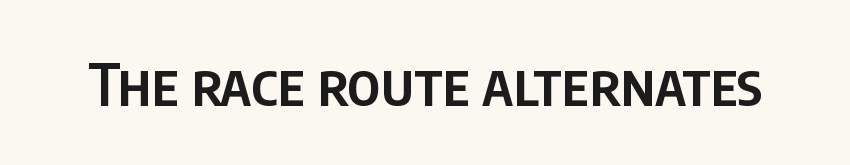
Q: Is the text bold? A: Semi-bold.
Q: Is the text italic (slanted)? A: No, it is upright.
Q: Is the typeface a serif or a sans-serif typeface? A: Sans-serif.
Q: Is the text underlined? A: No.
Q: Is the spacing between letters normal or unusually wide? A: Normal.
Q: Width (condensed, normal, or wide)? A: Condensed.
Q: Stroke contrast? A: Low.
Q: x-height? A: Large.
Q: Monospaced? A: No.
